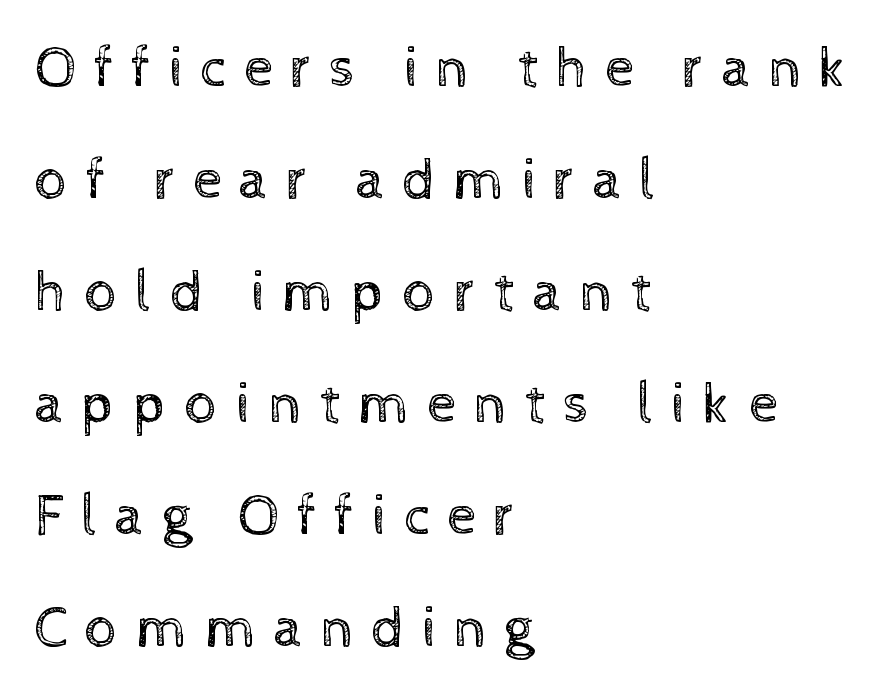
{"italic": "no", "bold": "no", "weight": "regular", "width": "normal", "x_height": "medium", "monospaced": "no", "underline": "no", "align": "left", "line_spacing": "loose", "line_spacing_ratio": 1.93, "letter_spacing": "wide", "letter_spacing_em": 0.3, "glyph_px": 58}
